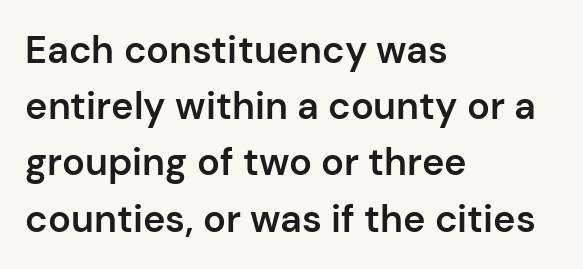
The image shows 38 px semibold sans-serif type, upright; set left-aligned, normal line spacing (1.48x), normal letter spacing, not underlined; low stroke contrast and a medium x-height.
